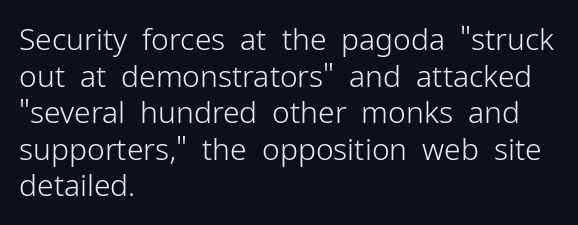
Q: Is the text bold? A: No.
Q: Is the text italic (slanted)? A: No, it is upright.
Q: Is the typeface a serif or a sans-serif typeface? A: Sans-serif.
Q: Is the text underlined? A: No.
Q: How is the paragraph aligned? A: Left-aligned.
Q: Is the spacing between letters normal or unusually wide? A: Normal.
Q: Width (condensed, normal, or wide)? A: Normal.
Q: Stroke contrast? A: Low.
Q: x-height? A: Medium.
Q: Monospaced? A: No.
